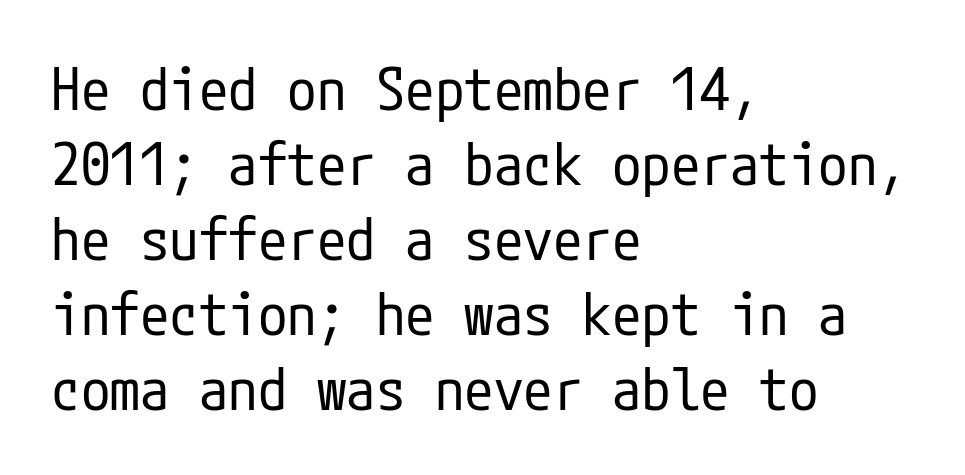
Q: Is the text bold? A: No.
Q: Is the text italic (slanted)? A: No, it is upright.
Q: Is the typeface a serif or a sans-serif typeface? A: Sans-serif.
Q: Is the text underlined? A: No.
Q: How is the paragraph aligned? A: Left-aligned.
Q: Is the spacing between letters normal or unusually wide? A: Normal.
Q: Is the spacing between lines tight, normal or loose? A: Normal.
Q: Width (condensed, normal, or wide)? A: Condensed.
Q: Stroke contrast? A: Low.
Q: x-height? A: Medium.
